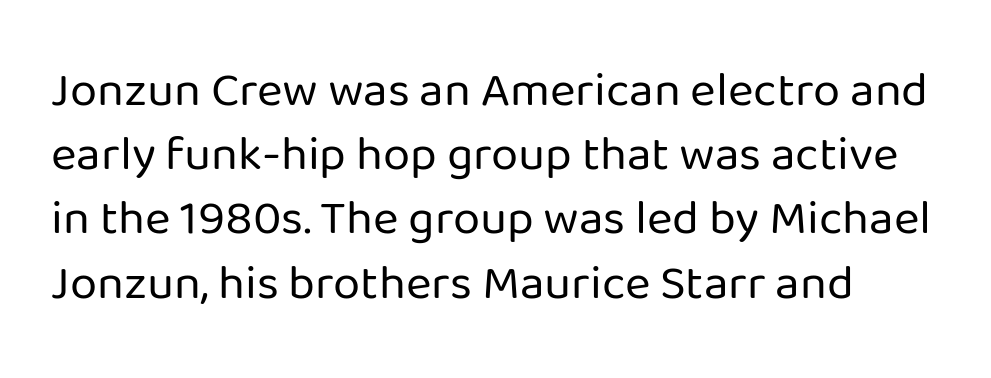
The image shows 49 px regular-weight sans-serif type, upright; set normal line spacing (1.31x), normal letter spacing, not underlined; low stroke contrast and a medium x-height.
